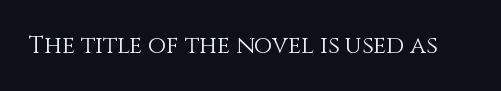
The image shows 24 px text type, upright; set normal letter spacing, not underlined.
